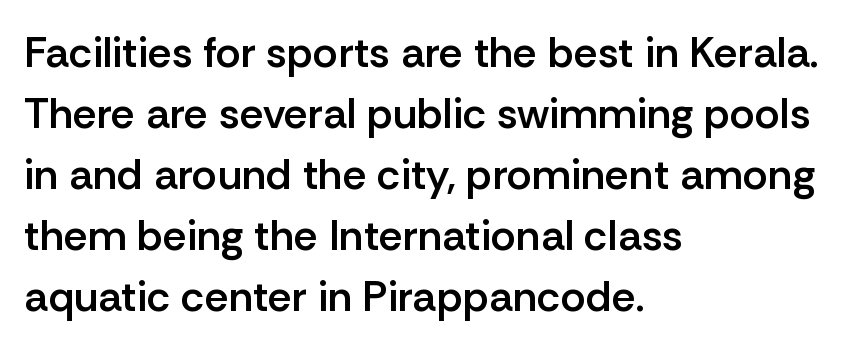
In terms of posture, this sample is upright. What stands out about the letter spacing? Nothing — it is the standard amount. The typesetting leans somewhat heavy: a semibold. Is this a fixed-width face? No — the glyphs have proportional, varying widths.
